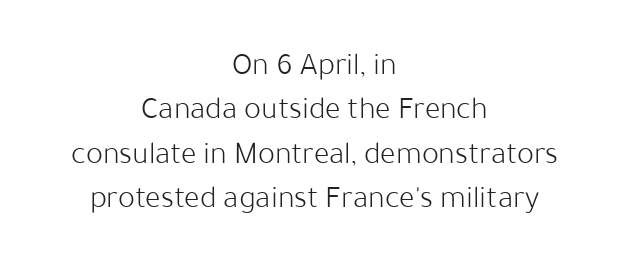
Q: Is the text bold? A: No.
Q: Is the text italic (slanted)? A: No, it is upright.
Q: Is the typeface a serif or a sans-serif typeface? A: Sans-serif.
Q: Is the text underlined? A: No.
Q: How is the paragraph aligned? A: Centered.
Q: Is the spacing between letters normal or unusually wide? A: Normal.
Q: Is the spacing between lines tight, normal or loose? A: Normal.
Q: Width (condensed, normal, or wide)? A: Normal.
Q: Stroke contrast? A: Low.
Q: x-height? A: Medium.
Q: Monospaced? A: No.
